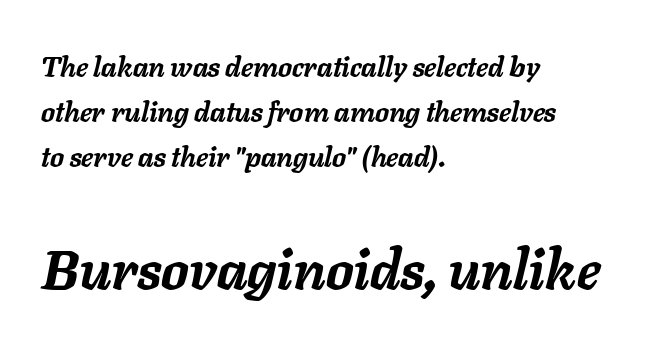
{"italic": "yes", "lean": "right", "slant_degrees": 11, "bold": "yes", "weight": "semibold", "width": "normal", "stroke_contrast": "low", "x_height": "medium", "monospaced": "no", "underline": "no", "align": "left", "line_spacing": "normal", "line_spacing_ratio": 1.61, "letter_spacing": "normal", "letter_spacing_em": 0.0, "larger_block": "second", "size_ratio": 1.96, "glyph_px": 55}
